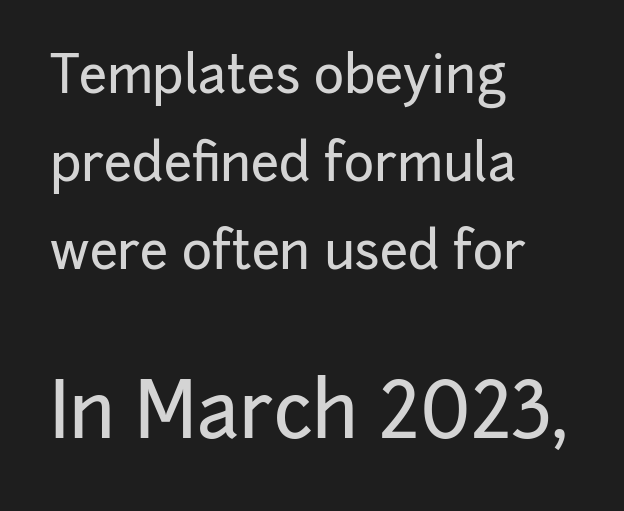
The image shows 76 px sans-serif type, upright; set left-aligned, line spacing 1.73x, normal letter spacing, not underlined; the second (bottom) block is 1.49x larger; low stroke contrast and a medium x-height.
